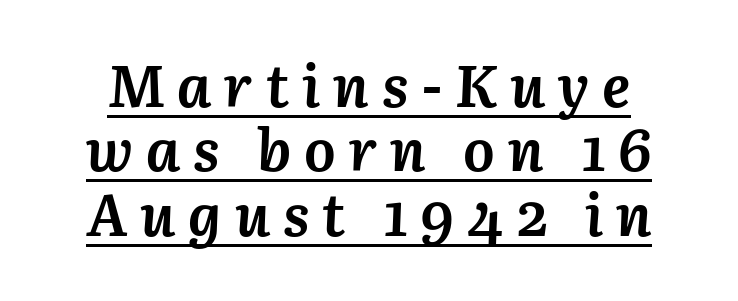
The image shows 59 px semibold type, italic (leaning right); set tight line spacing (1.09x), unusually wide letter spacing (+0.22 em), underlined; medium stroke contrast and a medium x-height.
